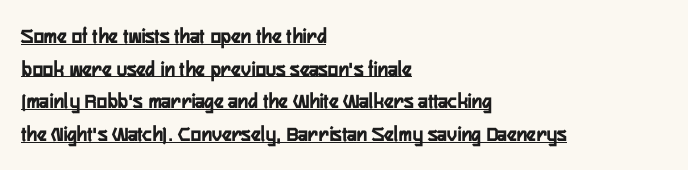
{"italic": "no", "bold": "yes", "underline": "yes", "align": "left", "line_spacing": "normal", "line_spacing_ratio": 1.48, "letter_spacing": "normal", "letter_spacing_em": 0.0, "glyph_px": 22}
